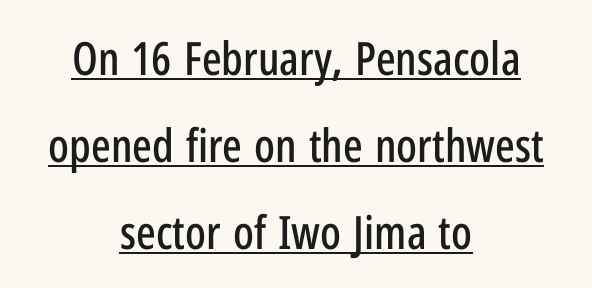
Q: Is the text italic (slanted)? A: No, it is upright.
Q: Is the typeface a serif or a sans-serif typeface? A: Sans-serif.
Q: Is the text underlined? A: Yes.
Q: How is the paragraph aligned? A: Centered.
Q: Is the spacing between letters normal or unusually wide? A: Normal.
Q: Width (condensed, normal, or wide)? A: Condensed.
Q: Stroke contrast? A: Low.
Q: x-height? A: Medium.
Q: Monospaced? A: No.
